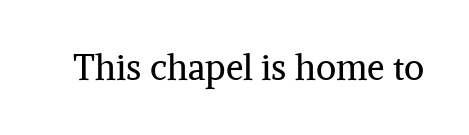
{"serif": "yes", "italic": "no", "bold": "no", "weight": "regular", "width": "normal", "stroke_contrast": "medium", "x_height": "medium", "monospaced": "no", "underline": "no", "letter_spacing": "normal", "letter_spacing_em": 0.0, "glyph_px": 35}
